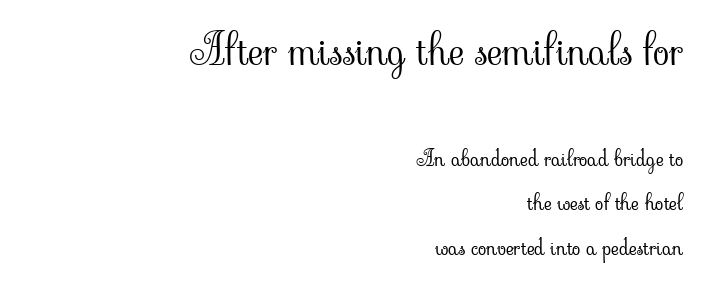
Q: Is the text bold? A: No.
Q: Is the text italic (slanted)? A: No, it is upright.
Q: Is the typeface a serif or a sans-serif typeface? A: Serif.
Q: Is the text underlined? A: No.
Q: How is the paragraph aligned? A: Right-aligned.
Q: Is the spacing between letters normal or unusually wide? A: Normal.
Q: Is the spacing between lines tight, normal or loose? A: Loose.
Q: Which block of text is set in a larger size, the first (top) or the second (bottom)? A: The first (top) one.
Q: Width (condensed, normal, or wide)? A: Normal.
Q: Stroke contrast? A: Low.
Q: x-height? A: Small.
Q: Monospaced? A: No.
